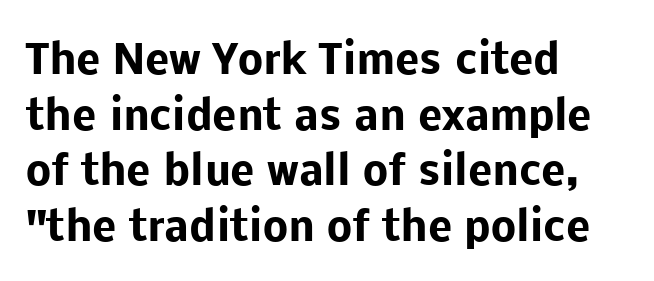
{"serif": "no", "italic": "no", "bold": "yes", "weight": "heavy", "width": "normal", "stroke_contrast": "low", "x_height": "medium", "monospaced": "no", "underline": "no", "align": "left", "line_spacing": "normal", "line_spacing_ratio": 1.39, "letter_spacing": "normal", "letter_spacing_em": 0.0, "glyph_px": 40}
